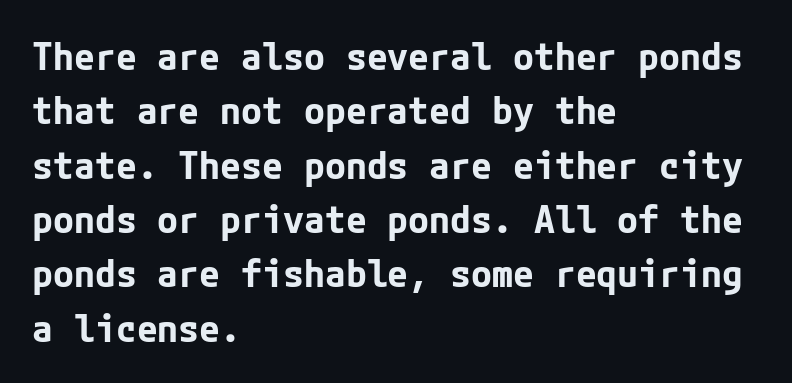
The image shows 38 px bold sans-serif type, upright; set left-aligned, normal line spacing (1.43x), normal letter spacing, not underlined; low stroke contrast and a medium x-height.
